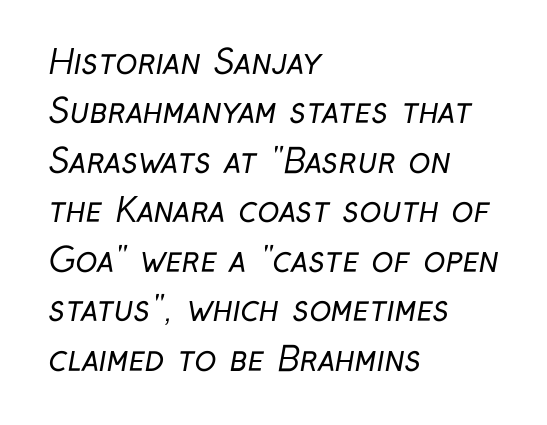
The image shows 33 px regular-weight, condensed sans-serif type; set left-aligned, normal line spacing (1.5x), normal letter spacing, not underlined; low stroke contrast and a medium x-height.
